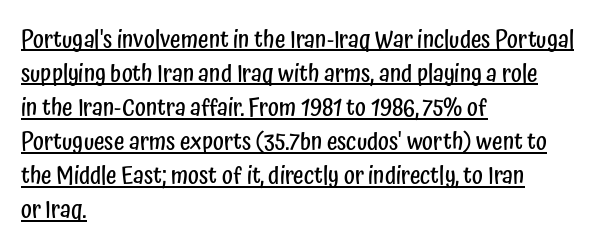
The image shows 23 px text type, upright; set left-aligned, normal line spacing (1.48x), normal letter spacing, underlined.
